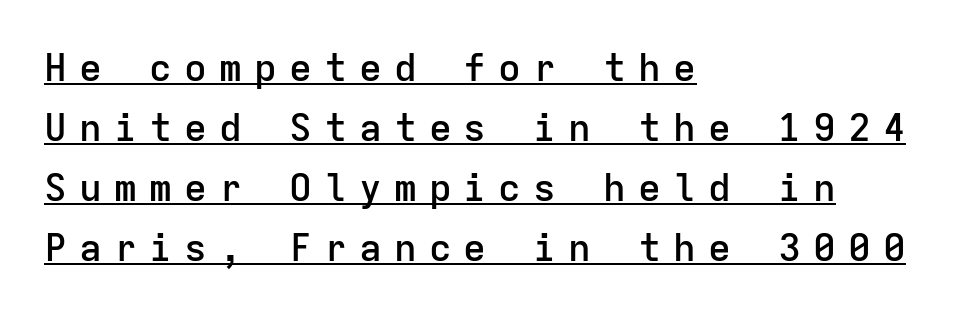
Q: Is the text bold? A: Semi-bold.
Q: Is the text italic (slanted)? A: No, it is upright.
Q: Is the typeface a serif or a sans-serif typeface? A: Sans-serif.
Q: Is the text underlined? A: Yes.
Q: How is the paragraph aligned? A: Left-aligned.
Q: Is the spacing between letters normal or unusually wide? A: Unusually wide.
Q: Is the spacing between lines tight, normal or loose? A: Normal.
Q: Width (condensed, normal, or wide)? A: Normal.
Q: Stroke contrast? A: Low.
Q: x-height? A: Medium.
Q: Monospaced? A: Yes.
